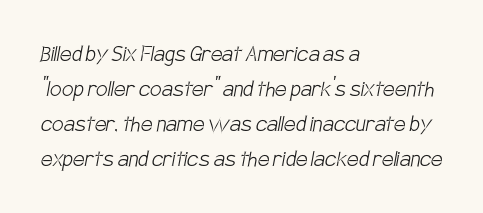
{"bold": "no", "underline": "no", "align": "left", "line_spacing": "normal", "line_spacing_ratio": 1.35, "letter_spacing": "normal", "letter_spacing_em": 0.0, "glyph_px": 26}
